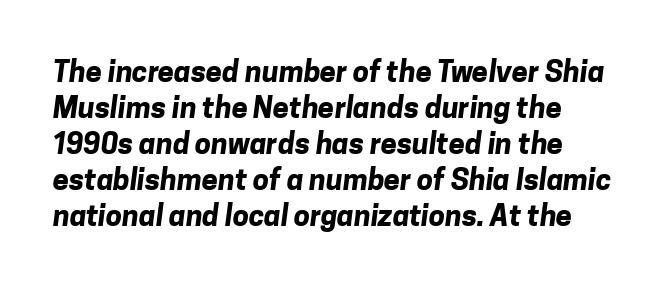
Any mark beneath the type? The region is blank. Font category for this specimen: sans-serif. The passage shown is typed in a proportional face where columns would drift. Compared with an ordinary text face, these strokes are far heavier — a full bold. The letters sit at their default tracking, neither squeezed nor spread.
